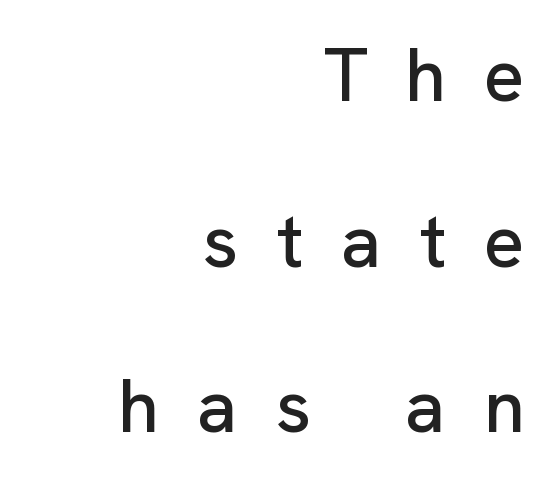
{"serif": "no", "italic": "no", "width": "normal", "stroke_contrast": "low", "x_height": "medium", "monospaced": "no", "underline": "no", "align": "right", "line_spacing": "loose", "line_spacing_ratio": 2.21, "letter_spacing": "wide", "letter_spacing_em": 0.5, "glyph_px": 75}
